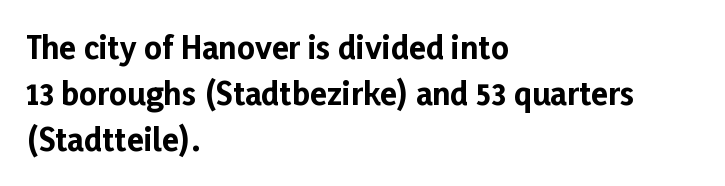
Q: Is the text bold? A: Yes.
Q: Is the text italic (slanted)? A: No, it is upright.
Q: Is the typeface a serif or a sans-serif typeface? A: Sans-serif.
Q: Is the text underlined? A: No.
Q: How is the paragraph aligned? A: Left-aligned.
Q: Is the spacing between letters normal or unusually wide? A: Normal.
Q: Is the spacing between lines tight, normal or loose? A: Normal.
Q: Width (condensed, normal, or wide)? A: Normal.
Q: Stroke contrast? A: Low.
Q: x-height? A: Medium.
Q: Monospaced? A: No.
